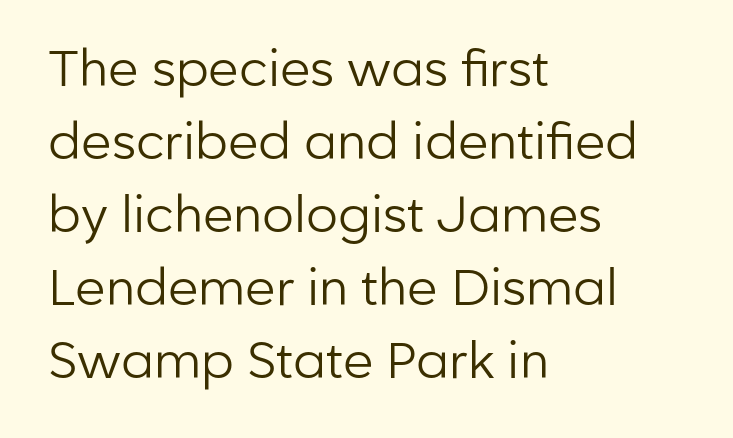
{"serif": "no", "italic": "no", "bold": "no", "weight": "regular", "width": "normal", "stroke_contrast": "low", "x_height": "medium", "monospaced": "no", "underline": "no", "align": "left", "line_spacing": "normal", "line_spacing_ratio": 1.46, "letter_spacing": "normal", "letter_spacing_em": 0.0, "glyph_px": 50}
